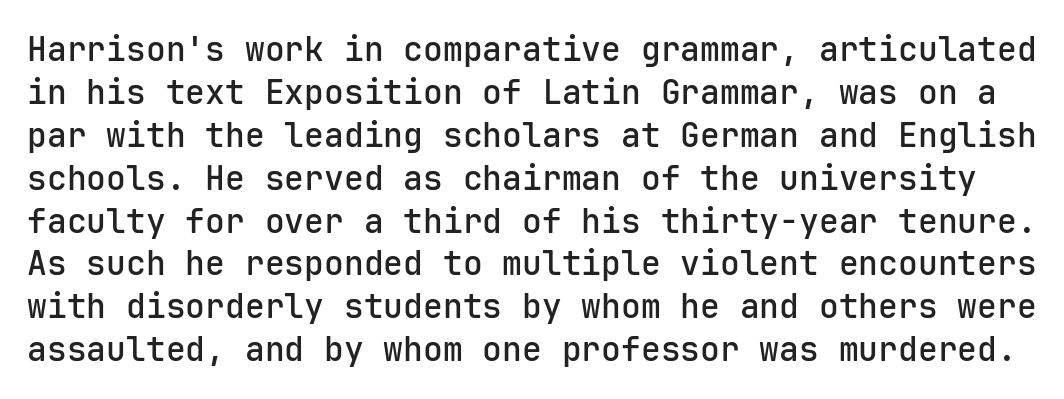
Its strokes are somewhat broadened, the hallmark of semibold type. Each letter, wide or thin by design, is forced into the same width here. Typographically, this falls in the sans-serif category. Quick note: not italic, upright.
